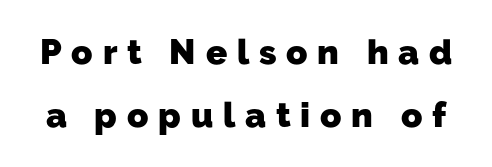
The image shows 35 px heavy sans-serif type; set line spacing 1.8x, unusually wide letter spacing (+0.28 em), not underlined; low stroke contrast and a medium x-height.
